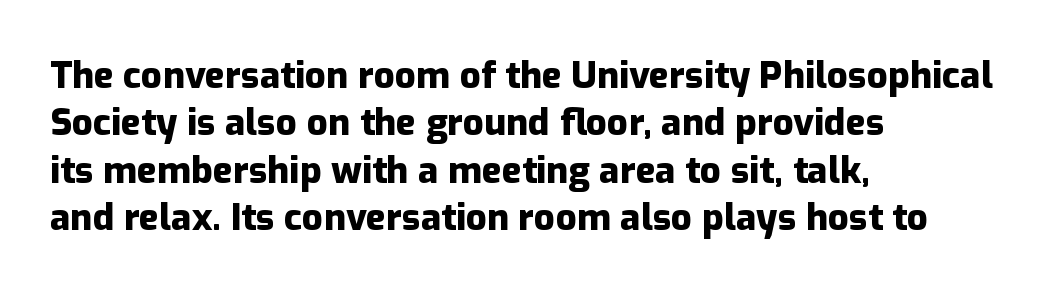
Q: Is the text bold? A: Yes.
Q: Is the text italic (slanted)? A: No, it is upright.
Q: Is the typeface a serif or a sans-serif typeface? A: Sans-serif.
Q: Is the text underlined? A: No.
Q: How is the paragraph aligned? A: Left-aligned.
Q: Is the spacing between letters normal or unusually wide? A: Normal.
Q: Is the spacing between lines tight, normal or loose? A: Normal.
Q: Width (condensed, normal, or wide)? A: Normal.
Q: Stroke contrast? A: Low.
Q: x-height? A: Medium.
Q: Monospaced? A: No.
